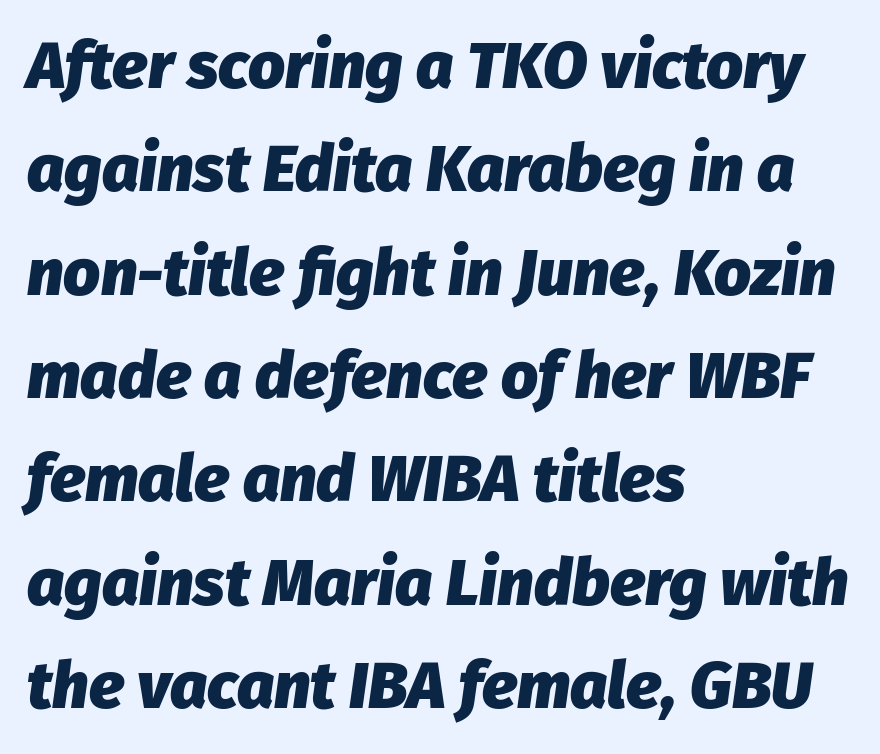
Each new line begins a customary step beneath the previous one. Honestly, the letter spacing is just normal — you wouldn't notice it. Chunky letters — that's bold for sure. Words float on clear page, feet unadorned. The lines are quadded left.
